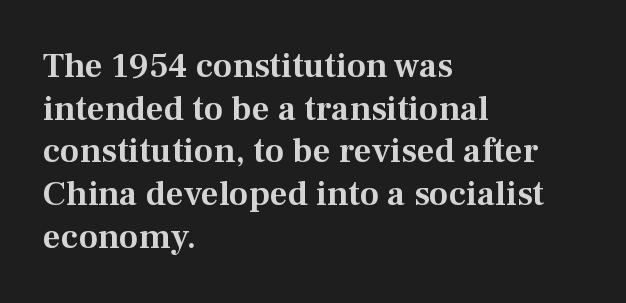
The image shows 35 px serif type, upright; set left-aligned, line spacing 1.22x, normal letter spacing, not underlined; medium stroke contrast and a medium x-height.
